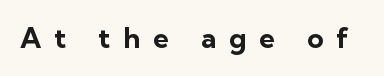
Are there feet on the stems? There aren't — it's a sans. In terms of letterspacing, this is a distinctly airy, spread setting. Upright lettering throughout. You'd pick this weight for a headline — it's a proper bold. The passage shown is not underscored anywhere.
